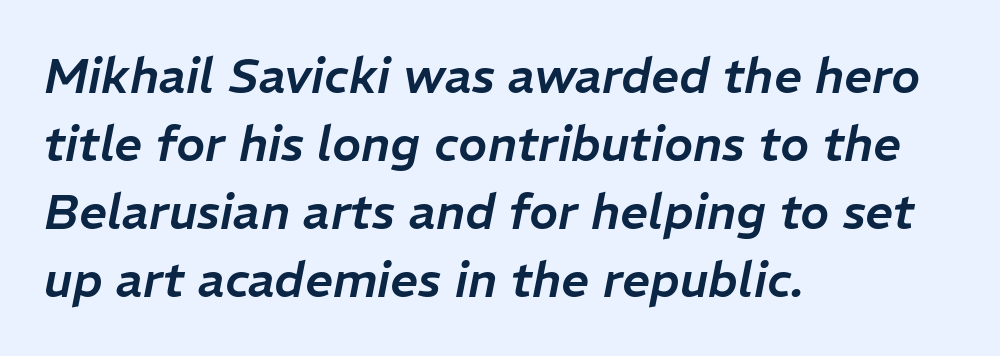
The image shows 49 px text type, italic (leaning right); set left-aligned, normal line spacing (1.39x), normal letter spacing, not underlined; low stroke contrast and a medium x-height.
